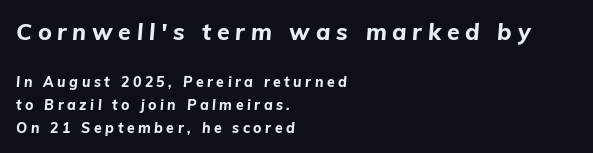
The image shows 23 px bold type, italic (leaning right); set left-aligned, normal line spacing (1.63x), unusually wide letter spacing (+0.25 em), not underlined; the first (top) block is 1.64x larger.
